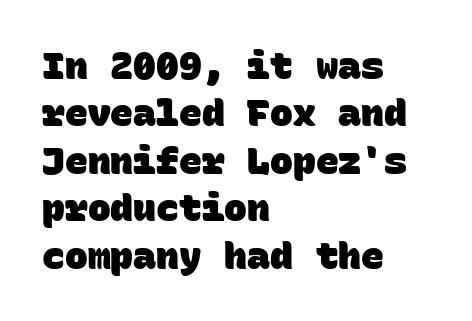
{"serif": "no", "bold": "yes", "weight": "heavy", "width": "normal", "stroke_contrast": "low", "x_height": "large", "monospaced": "yes", "underline": "no", "align": "left", "line_spacing": "normal", "line_spacing_ratio": 1.25, "letter_spacing": "normal", "letter_spacing_em": 0.0, "glyph_px": 38}
